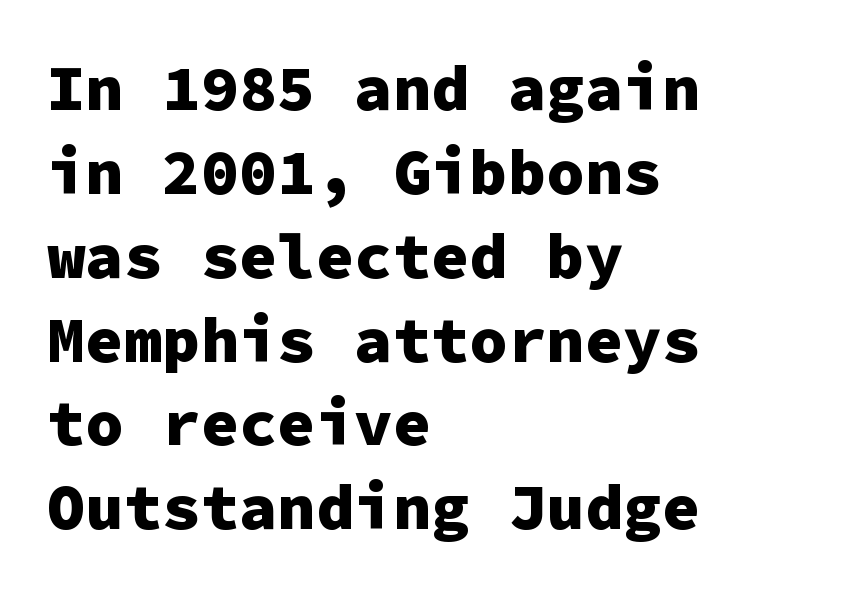
The image shows 64 px heavy sans-serif type, upright, monospaced; set left-aligned, normal line spacing (1.31x), normal letter spacing, not underlined; low stroke contrast and a medium x-height.
